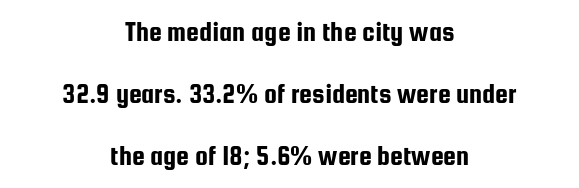
Q: Is the text italic (slanted)? A: No, it is upright.
Q: Is the typeface a serif or a sans-serif typeface? A: Sans-serif.
Q: Is the text underlined? A: No.
Q: How is the paragraph aligned? A: Centered.
Q: Is the spacing between letters normal or unusually wide? A: Normal.
Q: Is the spacing between lines tight, normal or loose? A: Loose.
Q: Width (condensed, normal, or wide)? A: Condensed.
Q: Stroke contrast? A: Low.
Q: x-height? A: Medium.
Q: Monospaced? A: No.
